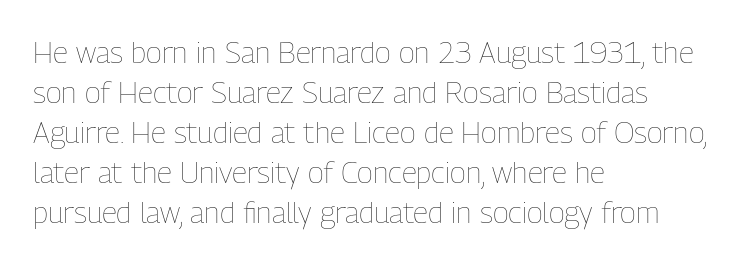
{"italic": "no", "bold": "no", "weight": "thin", "width": "condensed", "stroke_contrast": "low", "x_height": "medium", "monospaced": "no", "underline": "no", "align": "left", "line_spacing": "normal", "line_spacing_ratio": 1.33, "letter_spacing": "normal", "letter_spacing_em": 0.0, "glyph_px": 30}
